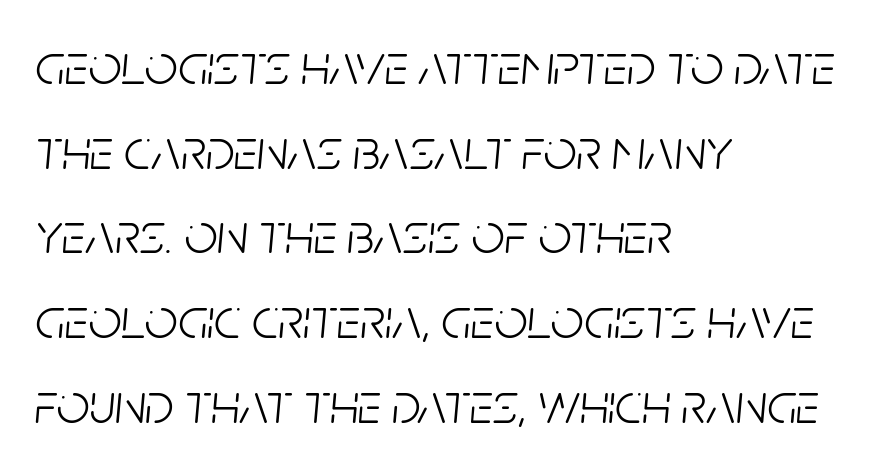
Where is the straight margin? On the left. Interline gaps are of average width in this sample. Bare-footed words on every line. The letters look calm and open, with moderate or lighter stems. Tracking value appears to be zero — textbook default spacing. Slanted lettering throughout.
